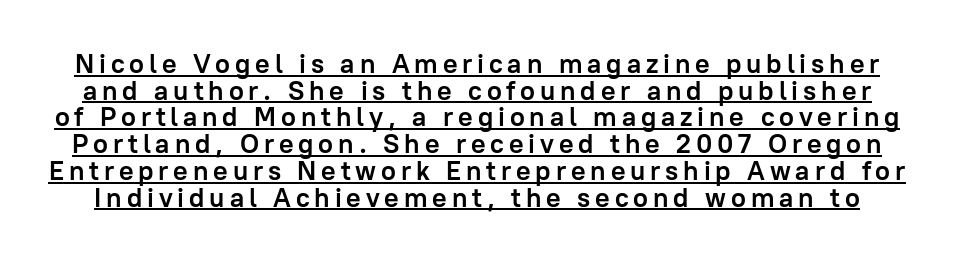
The image shows 27 px bold type, upright; set tight line spacing (0.99x), underlined.
